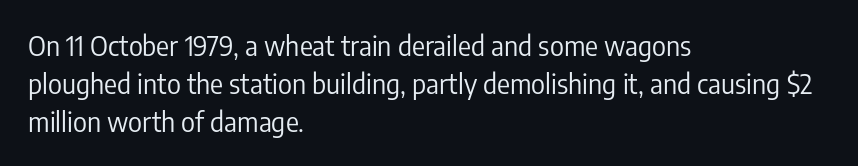
{"italic": "no", "bold": "no", "underline": "no", "align": "left", "line_spacing": "normal", "line_spacing_ratio": 1.4, "letter_spacing": "normal", "letter_spacing_em": 0.0, "glyph_px": 27}
